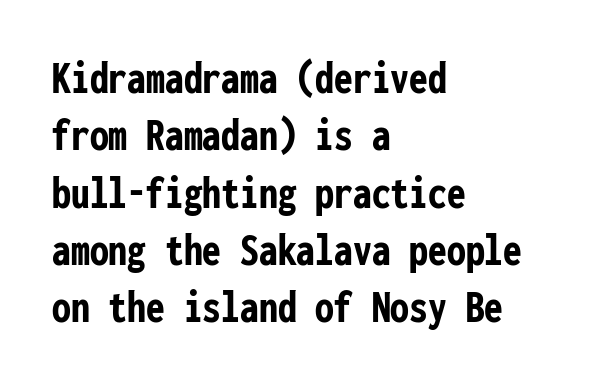
Q: Is the text bold? A: Yes.
Q: Is the text italic (slanted)? A: No, it is upright.
Q: Is the typeface a serif or a sans-serif typeface? A: Sans-serif.
Q: Is the text underlined? A: No.
Q: How is the paragraph aligned? A: Left-aligned.
Q: Is the spacing between letters normal or unusually wide? A: Normal.
Q: Width (condensed, normal, or wide)? A: Condensed.
Q: Stroke contrast? A: Low.
Q: x-height? A: Medium.
Q: Monospaced? A: Yes.
